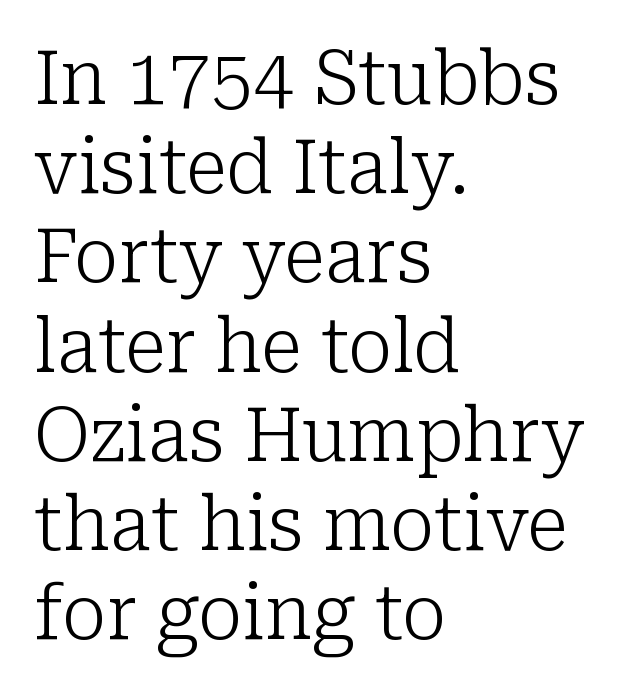
The image shows 75 px light serif type, upright; set left-aligned, line spacing 1.19x, normal letter spacing, not underlined; low stroke contrast and a medium x-height.
